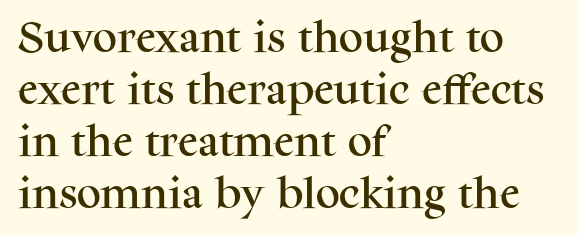
The image shows 34 px serif type, upright; set left-aligned, normal line spacing (1.53x), normal letter spacing, not underlined; medium stroke contrast and a medium x-height.
